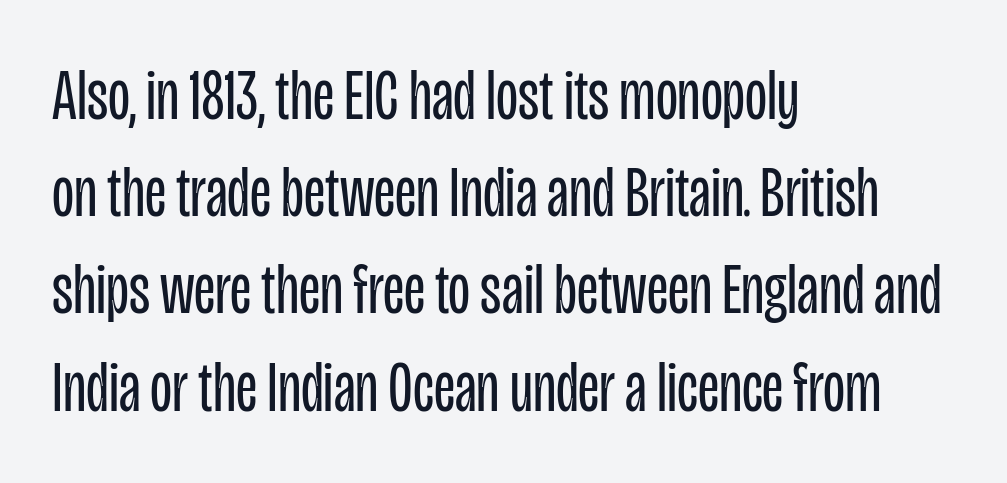
Q: Is the text bold? A: No.
Q: Is the text italic (slanted)? A: No, it is upright.
Q: Is the typeface a serif or a sans-serif typeface? A: Sans-serif.
Q: Is the text underlined? A: No.
Q: How is the paragraph aligned? A: Left-aligned.
Q: Is the spacing between letters normal or unusually wide? A: Normal.
Q: Is the spacing between lines tight, normal or loose? A: Normal.
Q: Width (condensed, normal, or wide)? A: Condensed.
Q: Stroke contrast? A: Low.
Q: x-height? A: Large.
Q: Monospaced? A: No.
